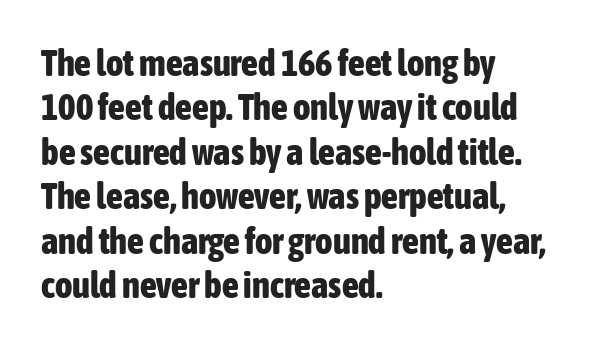
{"serif": "no", "italic": "no", "bold": "yes", "weight": "bold", "width": "condensed", "stroke_contrast": "low", "x_height": "medium", "monospaced": "no", "underline": "no", "align": "left", "line_spacing_ratio": 1.2, "letter_spacing": "normal", "letter_spacing_em": 0.0, "glyph_px": 37}
